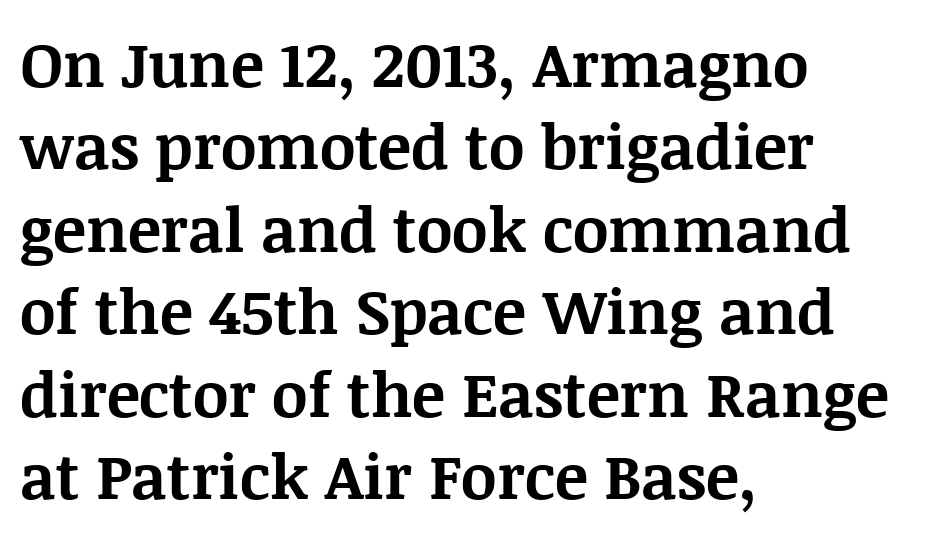
Q: Is the text bold? A: Yes.
Q: Is the text italic (slanted)? A: No, it is upright.
Q: Is the typeface a serif or a sans-serif typeface? A: Serif.
Q: Is the text underlined? A: No.
Q: How is the paragraph aligned? A: Left-aligned.
Q: Is the spacing between letters normal or unusually wide? A: Normal.
Q: Is the spacing between lines tight, normal or loose? A: Normal.
Q: Width (condensed, normal, or wide)? A: Normal.
Q: Stroke contrast? A: Medium.
Q: x-height? A: Large.
Q: Monospaced? A: No.
